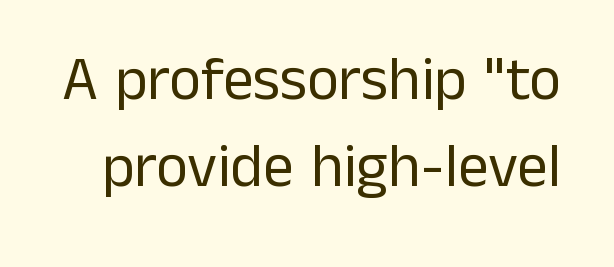
Q: Is the text bold? A: No.
Q: Is the text italic (slanted)? A: No, it is upright.
Q: Is the typeface a serif or a sans-serif typeface? A: Sans-serif.
Q: Is the text underlined? A: No.
Q: Is the spacing between letters normal or unusually wide? A: Normal.
Q: Is the spacing between lines tight, normal or loose? A: Normal.
Q: Width (condensed, normal, or wide)? A: Normal.
Q: Stroke contrast? A: Low.
Q: x-height? A: Medium.
Q: Monospaced? A: No.
